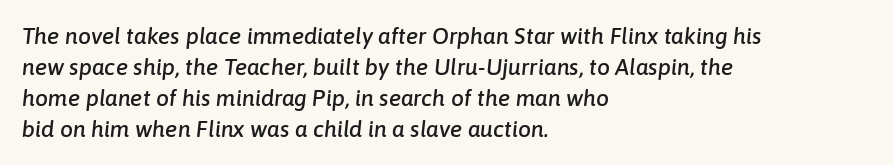
Q: Is the text italic (slanted)? A: Yes, it leans right by about 6 degrees.
Q: Is the text underlined? A: No.
Q: How is the paragraph aligned? A: Left-aligned.
Q: Is the spacing between letters normal or unusually wide? A: Normal.
Q: Is the spacing between lines tight, normal or loose? A: Normal.
